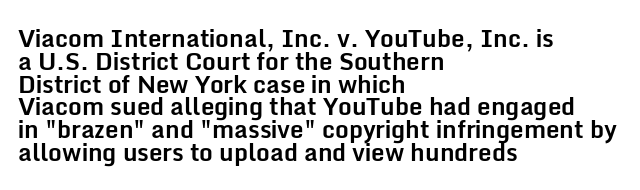
{"italic": "no", "bold": "yes", "underline": "no", "align": "left", "line_spacing": "tight", "line_spacing_ratio": 0.95, "letter_spacing": "normal", "letter_spacing_em": 0.0, "glyph_px": 24}
